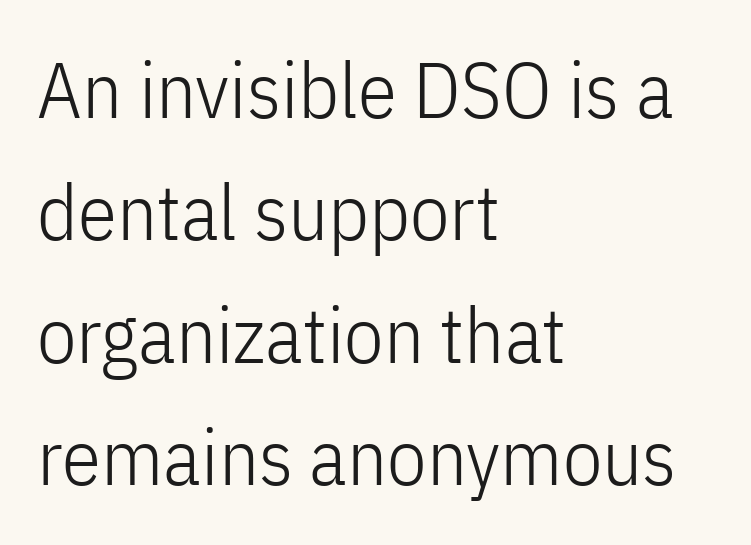
The image shows 79 px light, condensed sans-serif type, upright; set left-aligned, normal line spacing (1.55x), normal letter spacing, not underlined; low stroke contrast and a medium x-height.
